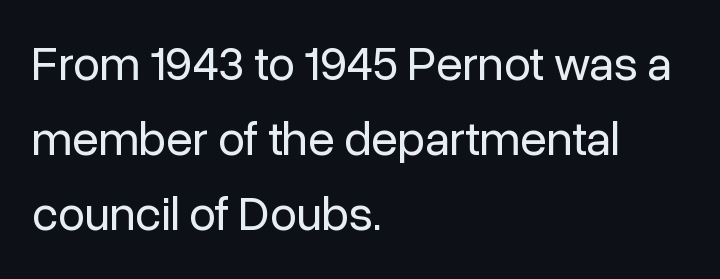
Q: Is the text bold? A: No.
Q: Is the text italic (slanted)? A: No, it is upright.
Q: Is the typeface a serif or a sans-serif typeface? A: Sans-serif.
Q: Is the text underlined? A: No.
Q: How is the paragraph aligned? A: Left-aligned.
Q: Is the spacing between letters normal or unusually wide? A: Normal.
Q: Is the spacing between lines tight, normal or loose? A: Normal.
Q: Width (condensed, normal, or wide)? A: Normal.
Q: Stroke contrast? A: Low.
Q: x-height? A: Medium.
Q: Monospaced? A: No.
